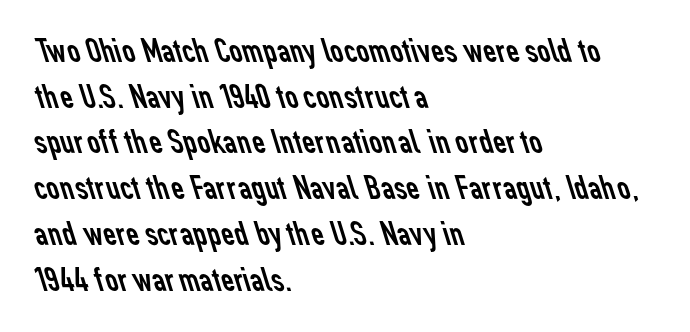
Q: Is the text bold? A: No.
Q: Is the typeface a serif or a sans-serif typeface? A: Sans-serif.
Q: Is the text underlined? A: No.
Q: How is the paragraph aligned? A: Left-aligned.
Q: Is the spacing between letters normal or unusually wide? A: Normal.
Q: Is the spacing between lines tight, normal or loose? A: Normal.
Q: Width (condensed, normal, or wide)? A: Normal.
Q: Stroke contrast? A: Low.
Q: x-height? A: Medium.
Q: Monospaced? A: No.
